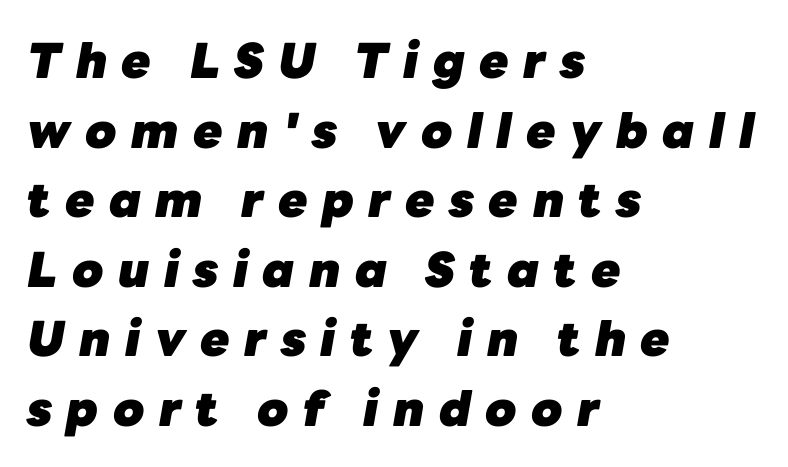
Q: Is the text bold? A: Yes.
Q: Is the text italic (slanted)? A: Yes, it leans right by about 10 degrees.
Q: Is the text underlined? A: No.
Q: How is the paragraph aligned? A: Left-aligned.
Q: Is the spacing between letters normal or unusually wide? A: Unusually wide.
Q: Is the spacing between lines tight, normal or loose? A: Normal.
Q: Width (condensed, normal, or wide)? A: Normal.
Q: Stroke contrast? A: Low.
Q: x-height? A: Medium.
Q: Monospaced? A: No.
